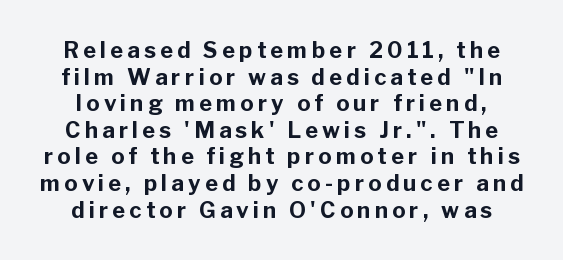
Underlining? Definitely not there. Posture: straight, roman, zero tilt. Typographic density is high because the face is bold.
